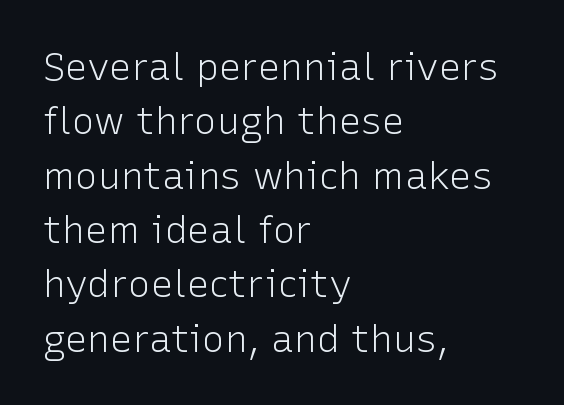
Q: Is the text bold? A: No.
Q: Is the text italic (slanted)? A: No, it is upright.
Q: Is the typeface a serif or a sans-serif typeface? A: Sans-serif.
Q: Is the text underlined? A: No.
Q: How is the paragraph aligned? A: Left-aligned.
Q: Is the spacing between letters normal or unusually wide? A: Normal.
Q: Is the spacing between lines tight, normal or loose? A: Normal.
Q: Width (condensed, normal, or wide)? A: Normal.
Q: Stroke contrast? A: Low.
Q: x-height? A: Medium.
Q: Monospaced? A: No.
